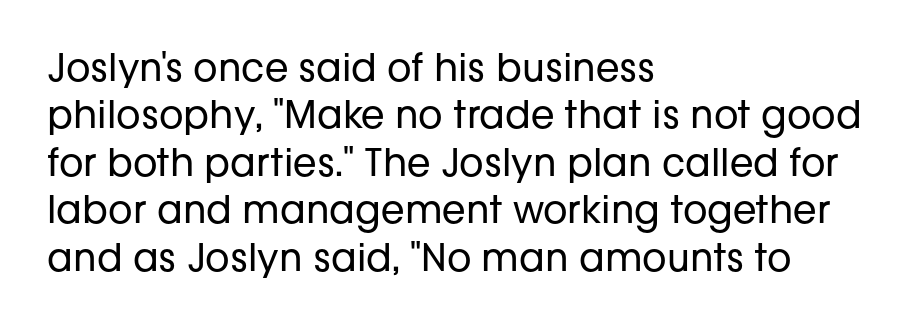
Q: Is the text bold? A: No.
Q: Is the text italic (slanted)? A: No, it is upright.
Q: Is the typeface a serif or a sans-serif typeface? A: Sans-serif.
Q: Is the text underlined? A: No.
Q: How is the paragraph aligned? A: Left-aligned.
Q: Is the spacing between letters normal or unusually wide? A: Normal.
Q: Is the spacing between lines tight, normal or loose? A: Normal.
Q: Width (condensed, normal, or wide)? A: Normal.
Q: Stroke contrast? A: Low.
Q: x-height? A: Medium.
Q: Monospaced? A: No.
